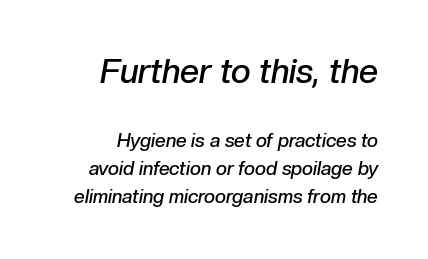
Quick note: interline space is typical. The rendering keeps characters at their native spacing. Larger block? The one above; the one below is distinctly smaller. Glance below the letters and you will spot only blank space.
